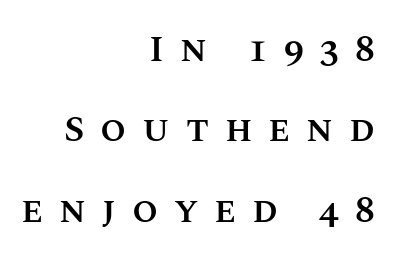
The image shows 37 px semibold type, upright; set right-aligned, loose line spacing (2.17x), unusually wide letter spacing (+0.43 em), not underlined; medium stroke contrast and a large x-height.
